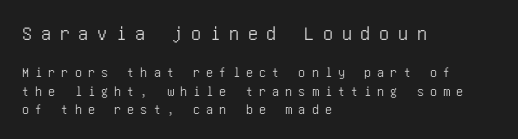
The image shows 20 px text type, upright; set left-aligned, normal line spacing (1.32x), unusually wide letter spacing (+0.44 em), not underlined; the first (top) block is 1.43x larger.
